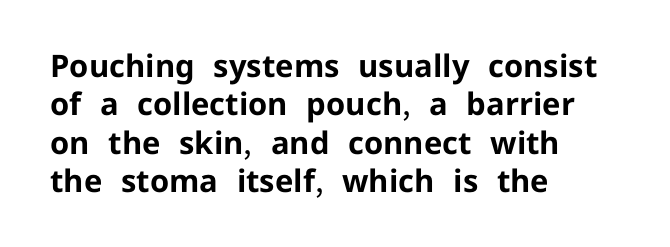
Inter-character spacing is left at the font's built-in metrics. This sample has the flowing, uneven cadence of proportional lettering. The specimen omits any rule beneath the text block's lines. This rendering employs a face without finishing strokes, i.e., a sans-serif.
